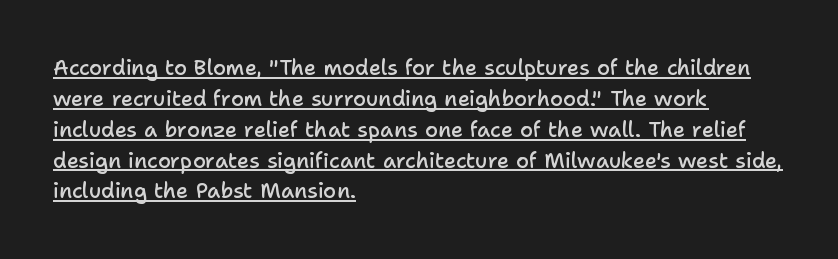
Q: Is the text bold? A: Semi-bold.
Q: Is the text italic (slanted)? A: No, it is upright.
Q: Is the text underlined? A: Yes.
Q: How is the paragraph aligned? A: Left-aligned.
Q: Is the spacing between letters normal or unusually wide? A: Normal.
Q: Is the spacing between lines tight, normal or loose? A: Normal.
